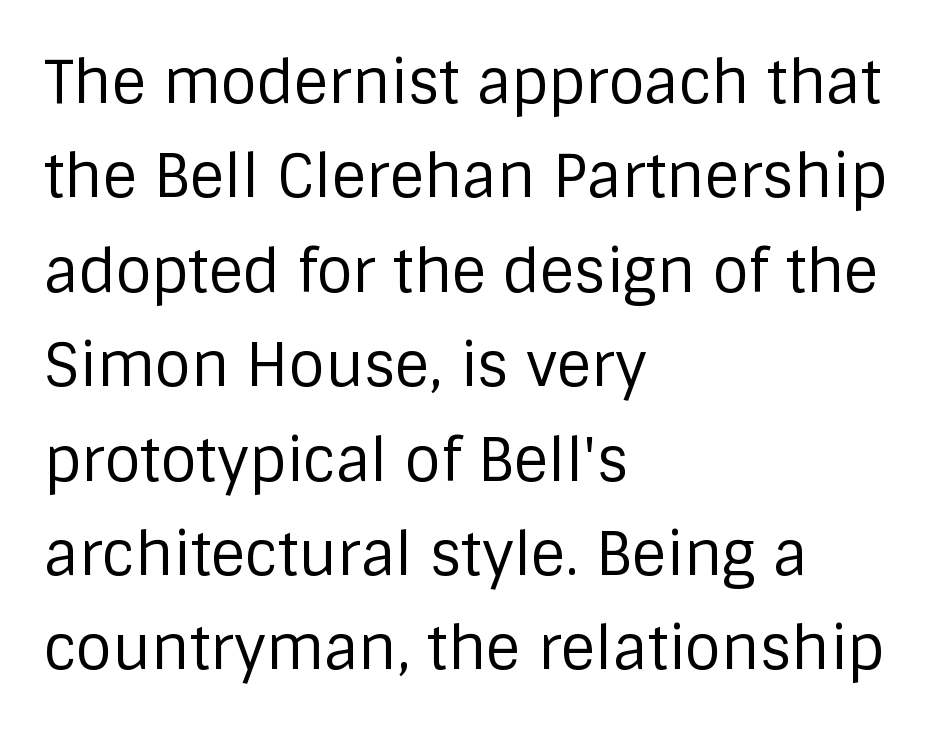
{"serif": "no", "italic": "no", "bold": "no", "weight": "regular", "width": "normal", "stroke_contrast": "low", "x_height": "large", "monospaced": "no", "underline": "no", "align": "left", "line_spacing": "normal", "line_spacing_ratio": 1.6, "letter_spacing": "normal", "letter_spacing_em": 0.0, "glyph_px": 59}
